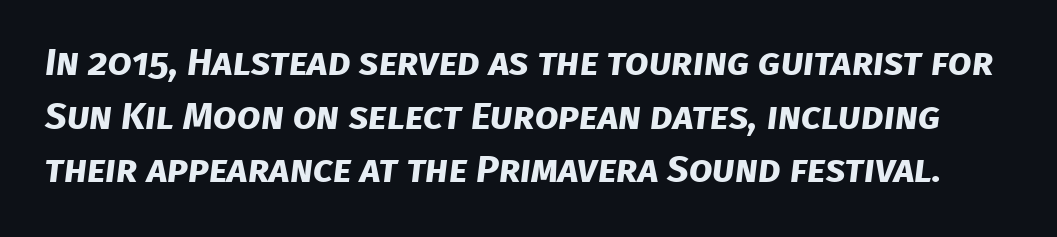
{"serif": "no", "bold": "yes", "weight": "bold", "width": "normal", "stroke_contrast": "low", "x_height": "large", "monospaced": "no", "underline": "no", "line_spacing": "normal", "line_spacing_ratio": 1.41, "letter_spacing": "normal", "letter_spacing_em": 0.0, "glyph_px": 38}
